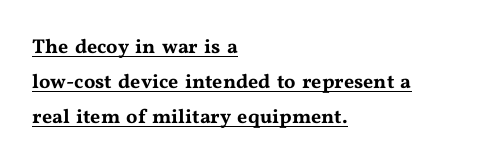
{"italic": "no", "underline": "yes", "align": "left", "line_spacing_ratio": 1.75, "letter_spacing": "normal", "letter_spacing_em": 0.0, "glyph_px": 20}
